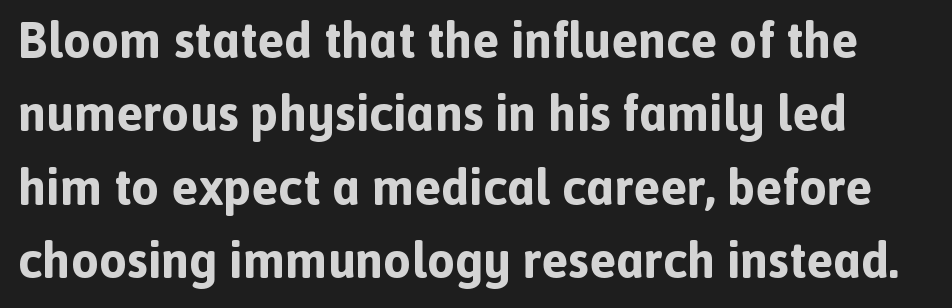
{"serif": "no", "italic": "no", "bold": "yes", "weight": "bold", "width": "normal", "x_height": "medium", "monospaced": "no", "underline": "no", "line_spacing": "normal", "line_spacing_ratio": 1.47, "letter_spacing": "normal", "letter_spacing_em": 0.0, "glyph_px": 50}
